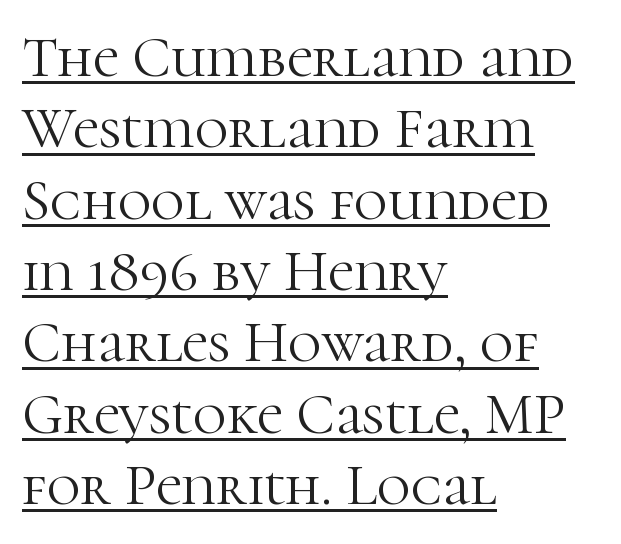
The typesetter has applied underlining to the passage shown. This sample has the flowing, uneven cadence of proportional lettering. You could call the tracking neutral — neither tight nor loose. This sample is left-justified, so line endings fall wherever the words run out. The characters display serif detailing at their extremities.
